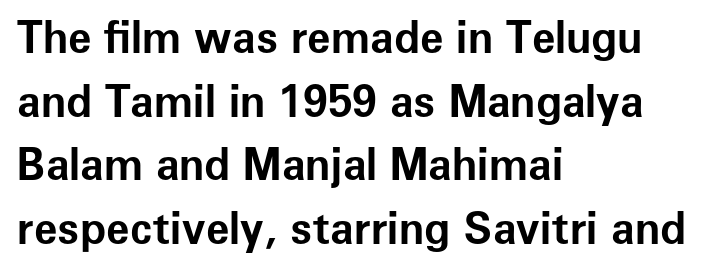
The rendering uses natural spacing where letterforms have individual widths. This is sans-serif lettering, the kind often seen on screens and signage. The type is set solid horizontally, with unmodified tracking. Horizontal alignment here is leftward, the default for most running prose. The gap between lines stays unmarked. Leading: standard.
